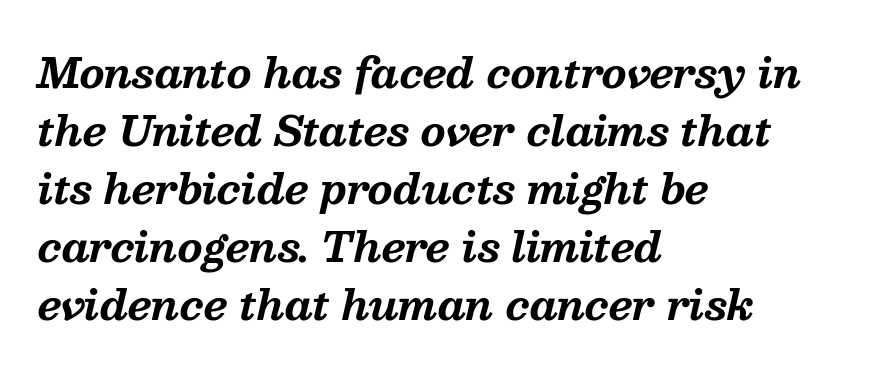
Q: Is the text bold? A: Yes.
Q: Is the text italic (slanted)? A: Yes, it leans right by about 13 degrees.
Q: Is the typeface a serif or a sans-serif typeface? A: Serif.
Q: Is the text underlined? A: No.
Q: How is the paragraph aligned? A: Left-aligned.
Q: Is the spacing between letters normal or unusually wide? A: Normal.
Q: Is the spacing between lines tight, normal or loose? A: Normal.
Q: Width (condensed, normal, or wide)? A: Normal.
Q: Stroke contrast? A: Medium.
Q: x-height? A: Medium.
Q: Monospaced? A: No.
